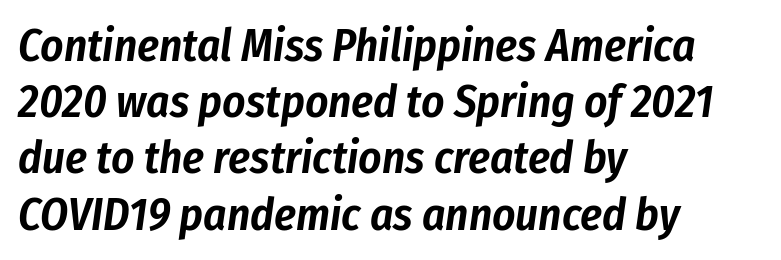
Q: Is the text italic (slanted)? A: Yes, it leans right by about 8 degrees.
Q: Is the text underlined? A: No.
Q: How is the paragraph aligned? A: Left-aligned.
Q: Is the spacing between letters normal or unusually wide? A: Normal.
Q: Is the spacing between lines tight, normal or loose? A: Normal.
Q: Width (condensed, normal, or wide)? A: Condensed.
Q: Stroke contrast? A: Low.
Q: x-height? A: Medium.
Q: Monospaced? A: No.
